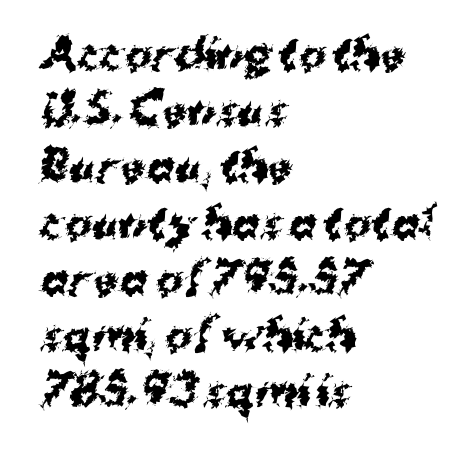
{"serif": "no", "bold": "yes", "weight": "bold", "width": "normal", "stroke_contrast": "medium", "x_height": "medium", "monospaced": "no", "underline": "no", "align": "left", "line_spacing": "normal", "line_spacing_ratio": 1.37, "letter_spacing": "normal", "letter_spacing_em": 0.0, "glyph_px": 41}
